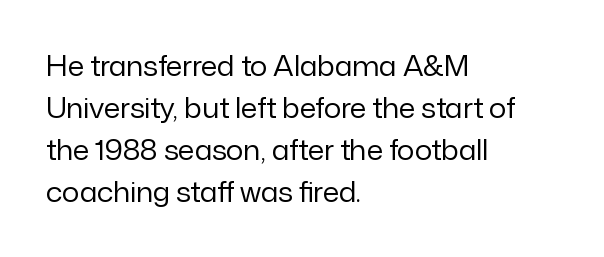
{"italic": "no", "bold": "no", "underline": "no", "align": "left", "line_spacing": "normal", "line_spacing_ratio": 1.55, "letter_spacing": "normal", "letter_spacing_em": 0.0, "glyph_px": 27}
